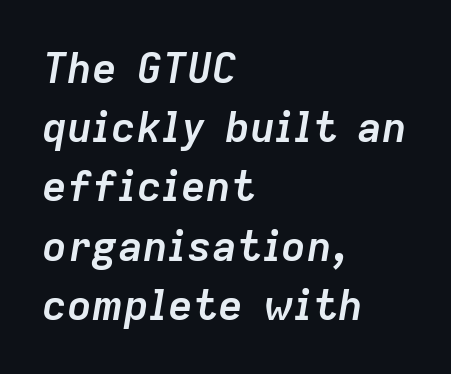
{"italic": "yes", "lean": "right", "slant_degrees": 9, "bold": "yes", "weight": "semibold", "width": "normal", "stroke_contrast": "low", "x_height": "medium", "monospaced": "no", "underline": "no", "align": "left", "line_spacing": "normal", "line_spacing_ratio": 1.41, "letter_spacing": "normal", "letter_spacing_em": 0.0, "glyph_px": 42}
